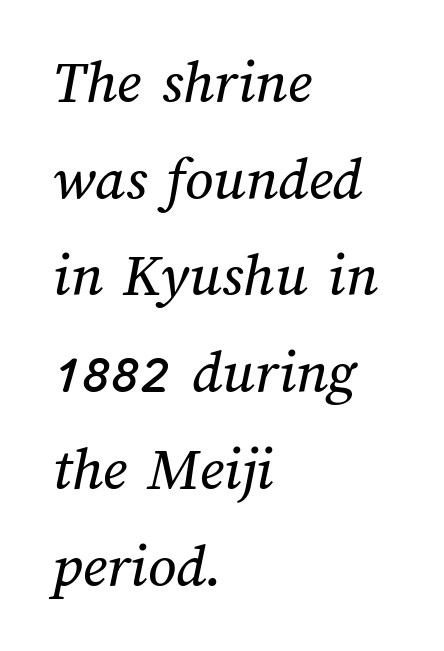
Does the leading feel generous? No, just average. The zone under the glyphs is completely vacant. How are the letters spaced? Ordinarily, with no added tracking. Each letter keeps its own natural width here, so spacing adapts to shape. Reading down the block, your eye returns to a fixed left position each line.
